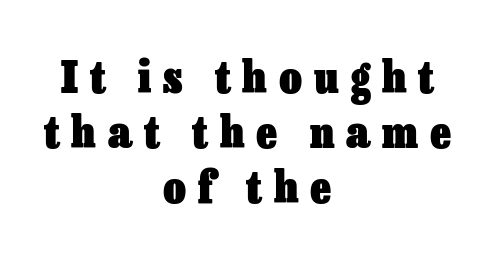
{"italic": "no", "bold": "yes", "weight": "heavy", "width": "normal", "stroke_contrast": "low", "x_height": "medium", "monospaced": "no", "underline": "no", "align": "center", "line_spacing": "normal", "line_spacing_ratio": 1.25, "letter_spacing": "wide", "letter_spacing_em": 0.27, "glyph_px": 44}
